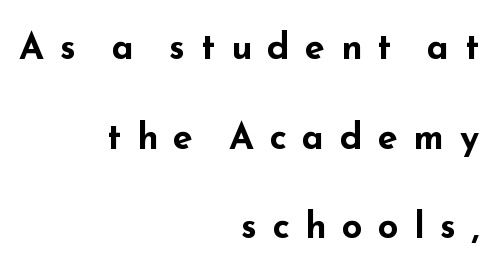
The image shows 36 px bold, wide sans-serif type, upright; set right-aligned, loose line spacing (2.49x), unusually wide letter spacing (+0.43 em), not underlined; low stroke contrast and a small x-height.
